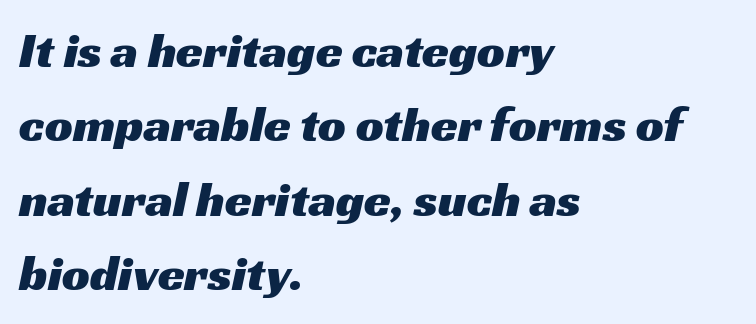
Q: Is the typeface a serif or a sans-serif typeface? A: Sans-serif.
Q: Is the text underlined? A: No.
Q: How is the paragraph aligned? A: Left-aligned.
Q: Is the spacing between letters normal or unusually wide? A: Normal.
Q: Is the spacing between lines tight, normal or loose? A: Normal.
Q: Width (condensed, normal, or wide)? A: Wide.
Q: Stroke contrast? A: Medium.
Q: x-height? A: Medium.
Q: Monospaced? A: No.
